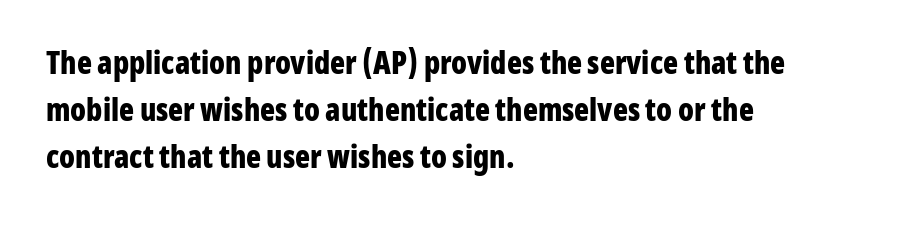
Q: Is the text bold? A: Yes.
Q: Is the text italic (slanted)? A: No, it is upright.
Q: Is the typeface a serif or a sans-serif typeface? A: Sans-serif.
Q: Is the text underlined? A: No.
Q: How is the paragraph aligned? A: Left-aligned.
Q: Is the spacing between letters normal or unusually wide? A: Normal.
Q: Is the spacing between lines tight, normal or loose? A: Normal.
Q: Width (condensed, normal, or wide)? A: Condensed.
Q: Stroke contrast? A: Low.
Q: x-height? A: Medium.
Q: Monospaced? A: No.
